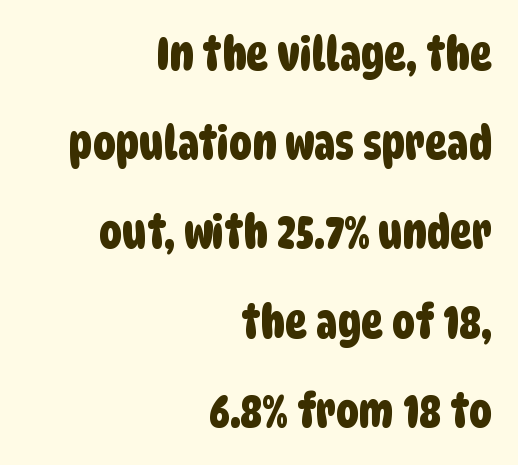
Loosely led — the rows are spread out. Horizontally, the lines are justified to the trailing edge only. No word sits above an underline. Honestly, the letter spacing is just normal — you wouldn't notice it.
